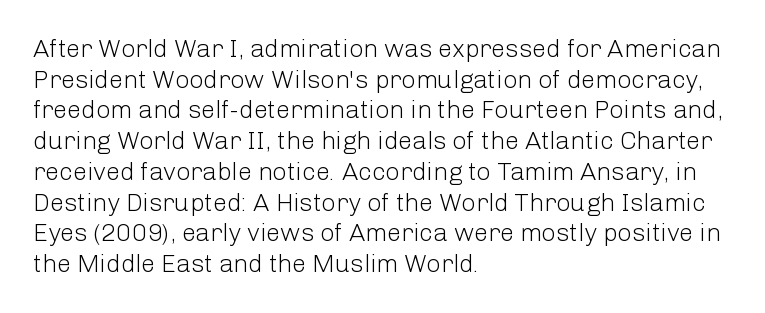
The image shows 25 px text type, upright; set left-aligned, line spacing 1.23x, normal letter spacing, not underlined.
